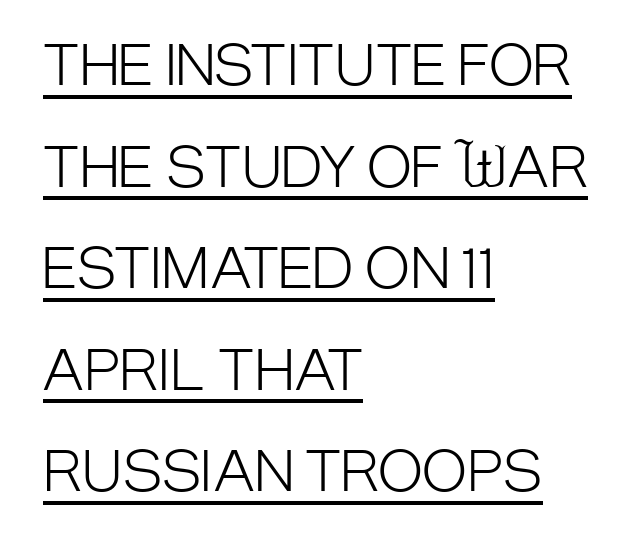
The face used here is proportionally spaced, like ordinary book or web type. These lines are set flush left with a ragged right edge. This rendering employs a face without finishing strokes, i.e., a sans-serif. Notice how a bar underscores the lettering throughout. Ascenders rise straight up at ninety degrees.
